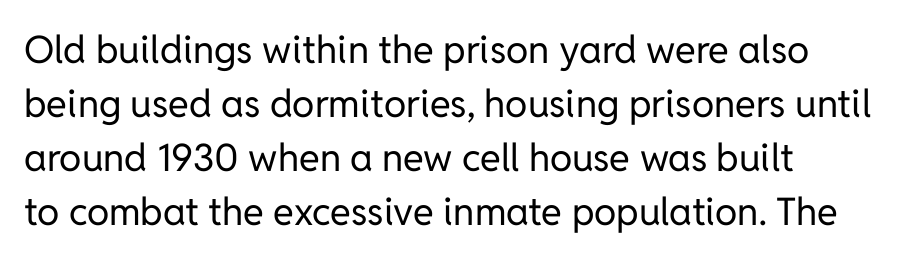
{"serif": "no", "italic": "no", "bold": "no", "weight": "regular", "width": "normal", "stroke_contrast": "low", "x_height": "medium", "monospaced": "no", "underline": "no", "align": "left", "line_spacing": "normal", "line_spacing_ratio": 1.42, "letter_spacing": "normal", "letter_spacing_em": 0.0, "glyph_px": 38}
